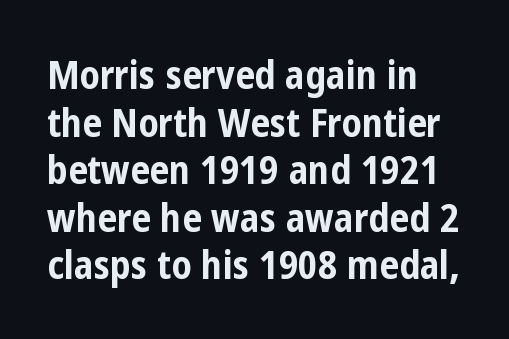
The image shows 39 px bold, condensed sans-serif type, upright; set left-aligned, line spacing 1.22x, normal letter spacing, not underlined; low stroke contrast and a medium x-height.
